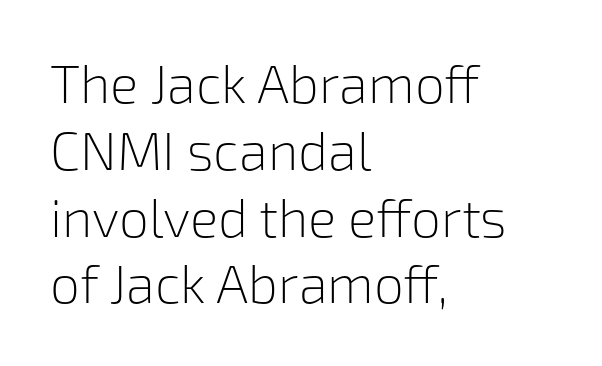
{"serif": "no", "italic": "no", "bold": "no", "weight": "light", "width": "normal", "stroke_contrast": "low", "x_height": "medium", "monospaced": "no", "underline": "no", "align": "left", "line_spacing": "normal", "line_spacing_ratio": 1.26, "letter_spacing": "normal", "letter_spacing_em": 0.0, "glyph_px": 53}
